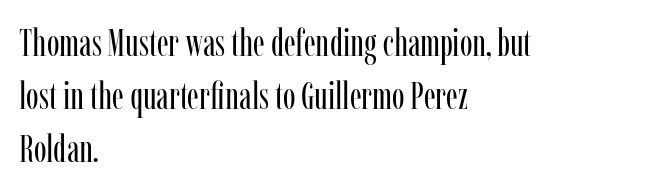
{"serif": "yes", "italic": "no", "bold": "no", "weight": "regular", "width": "condensed", "stroke_contrast": "low", "x_height": "medium", "monospaced": "no", "underline": "no", "align": "left", "line_spacing": "normal", "line_spacing_ratio": 1.39, "letter_spacing": "normal", "letter_spacing_em": 0.0, "glyph_px": 38}
